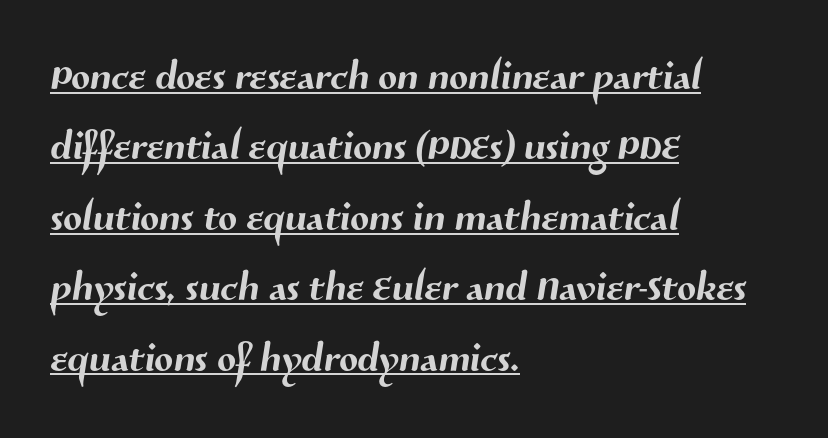
{"serif": "no", "width": "normal", "stroke_contrast": "medium", "x_height": "medium", "monospaced": "no", "underline": "yes", "align": "left", "line_spacing": "normal", "line_spacing_ratio": 1.28, "letter_spacing": "normal", "letter_spacing_em": 0.0, "glyph_px": 55}
